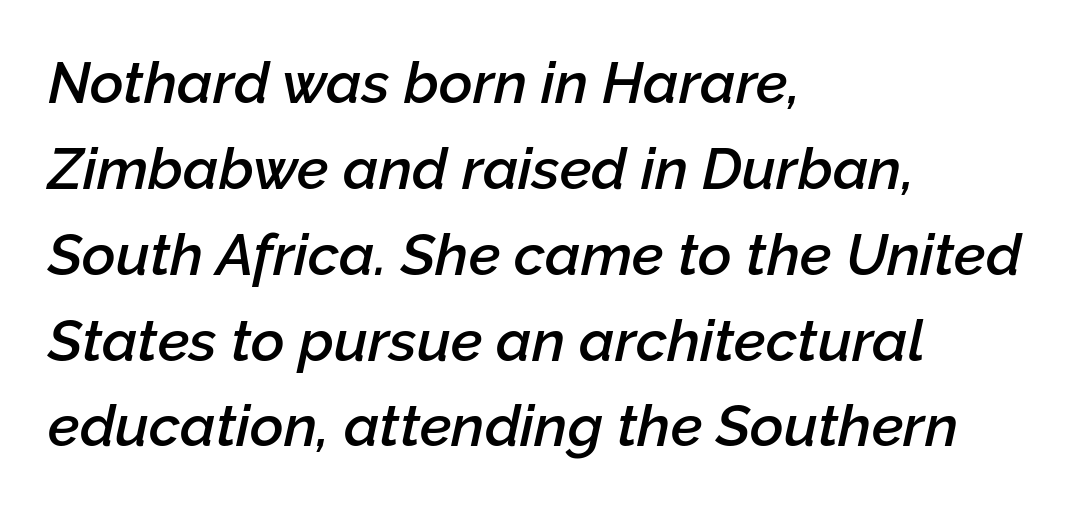
{"italic": "yes", "lean": "right", "slant_degrees": 12, "bold": "semi", "weight": "semibold", "width": "normal", "stroke_contrast": "low", "x_height": "medium", "monospaced": "no", "underline": "no", "align": "left", "line_spacing": "normal", "line_spacing_ratio": 1.48, "letter_spacing": "normal", "letter_spacing_em": 0.0, "glyph_px": 58}
